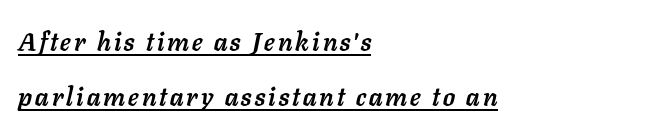
Q: Is the text bold? A: Yes.
Q: Is the text italic (slanted)? A: Yes, it leans right by about 11 degrees.
Q: Is the text underlined? A: Yes.
Q: How is the paragraph aligned? A: Left-aligned.
Q: Is the spacing between lines tight, normal or loose? A: Loose.
